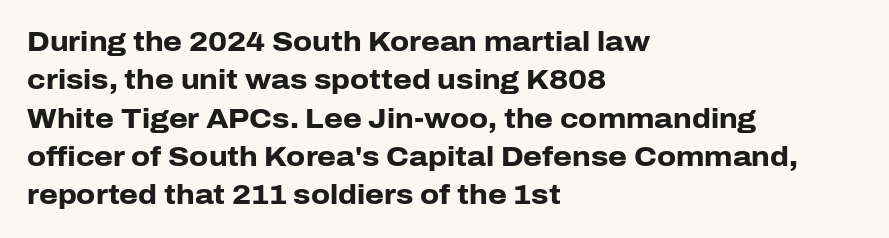
{"italic": "no", "bold": "yes", "underline": "no", "align": "left", "line_spacing": "normal", "line_spacing_ratio": 1.42, "letter_spacing": "normal", "letter_spacing_em": 0.0, "glyph_px": 27}
